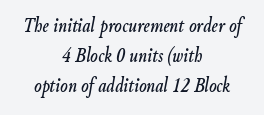
The image shows 22 px text type, italic (leaning right); set centered, normal line spacing (1.36x), normal letter spacing, not underlined.
